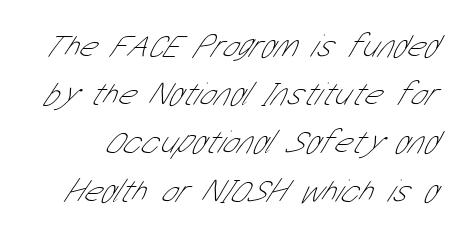
{"serif": "no", "bold": "no", "weight": "thin", "width": "condensed", "stroke_contrast": "low", "x_height": "medium", "monospaced": "no", "underline": "no", "line_spacing": "normal", "line_spacing_ratio": 1.46, "letter_spacing": "normal", "letter_spacing_em": 0.0, "glyph_px": 33}
